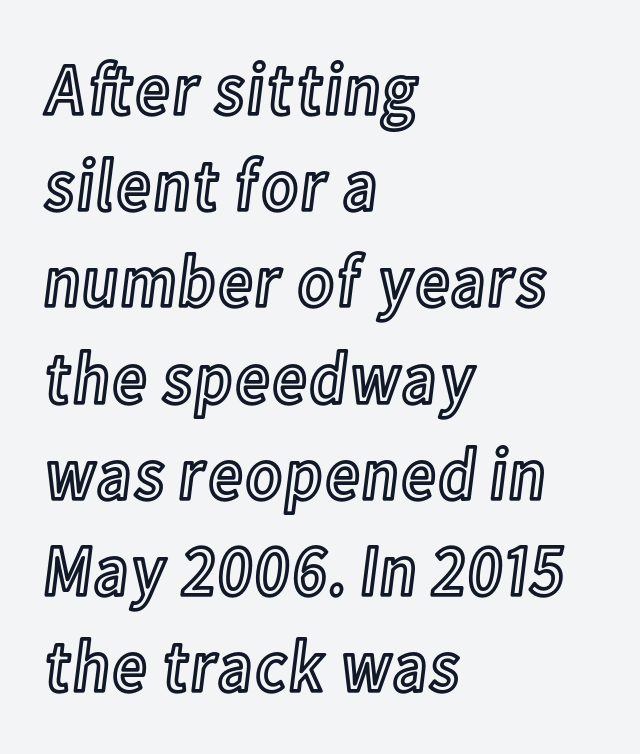
Q: Is the text italic (slanted)? A: Yes.
Q: Is the text underlined? A: No.
Q: How is the paragraph aligned? A: Left-aligned.
Q: Is the spacing between letters normal or unusually wide? A: Normal.
Q: Is the spacing between lines tight, normal or loose? A: Normal.
Q: Width (condensed, normal, or wide)? A: Condensed.
Q: x-height? A: Medium.
Q: Monospaced? A: No.
